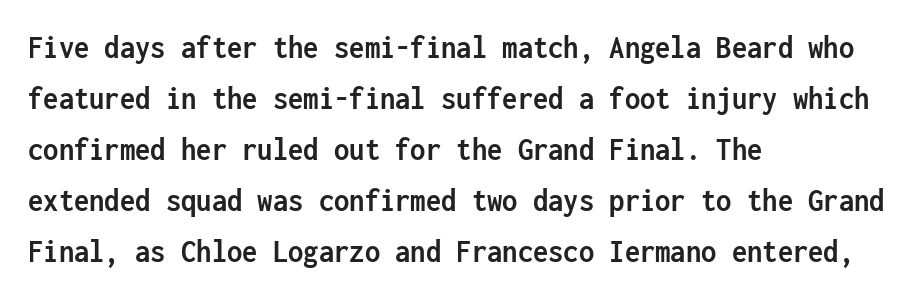
Posture: vertical. The specimen omits any rule beneath the text block's lines. The letters march in equal steps, a hallmark of fixed-pitch type. This is heavy type, rendered in bold.
